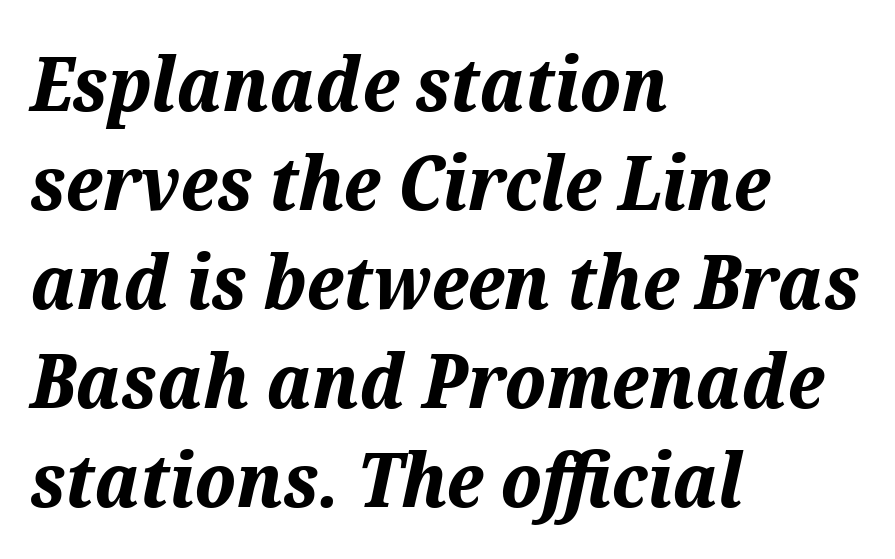
The image shows 75 px bold type, italic (leaning right); set left-aligned, normal line spacing (1.32x), normal letter spacing, not underlined; medium stroke contrast and a medium x-height.
